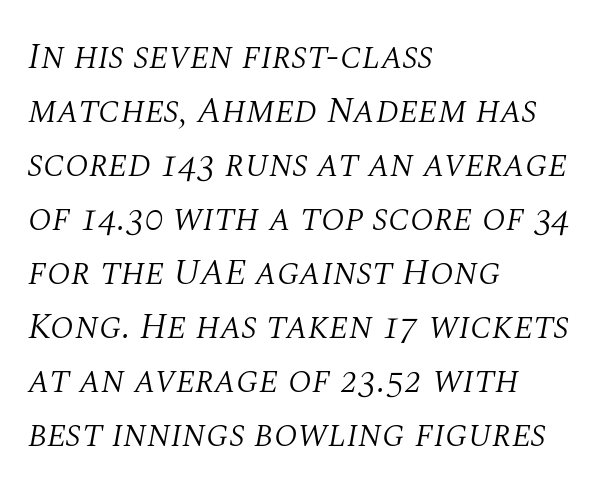
Is there much room between lines? A standard amount, neither cramped nor airy. When letters slant like this, we call the style italic. The lines are quadded left. A clean baseline with only descenders dipping below it. Weight: in the light-to-regular range. These lines are rendered in a variable-pitch font.
